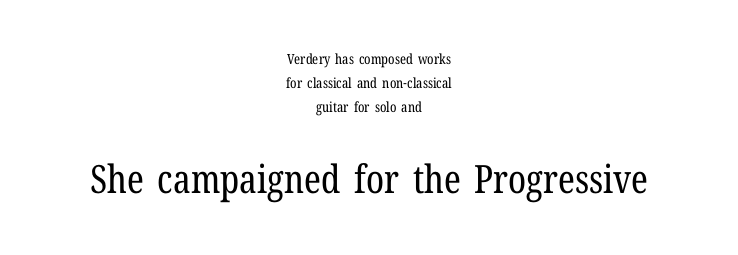
{"serif": "yes", "italic": "no", "bold": "no", "weight": "regular", "width": "condensed", "stroke_contrast": "low", "x_height": "medium", "monospaced": "no", "underline": "no", "align": "center", "line_spacing_ratio": 1.73, "letter_spacing": "normal", "letter_spacing_em": 0.0, "larger_block": "second", "size_ratio": 2.79, "glyph_px": 39}
